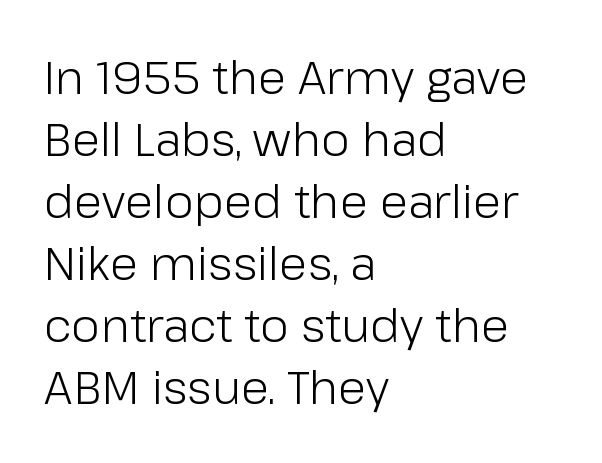
Q: Is the text bold? A: No.
Q: Is the text italic (slanted)? A: No, it is upright.
Q: Is the typeface a serif or a sans-serif typeface? A: Sans-serif.
Q: Is the text underlined? A: No.
Q: How is the paragraph aligned? A: Left-aligned.
Q: Is the spacing between letters normal or unusually wide? A: Normal.
Q: Is the spacing between lines tight, normal or loose? A: Normal.
Q: Width (condensed, normal, or wide)? A: Normal.
Q: Stroke contrast? A: Low.
Q: x-height? A: Medium.
Q: Monospaced? A: No.
